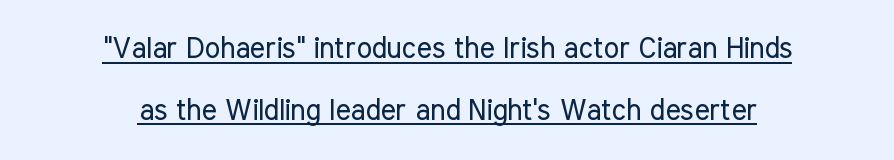
The image shows 29 px regular-weight, condensed sans-serif type, upright; set centered, loose line spacing (2.13x), normal letter spacing, underlined; low stroke contrast and a medium x-height.
